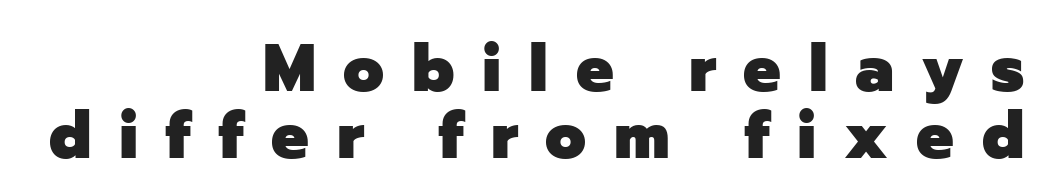
The image shows 66 px heavy sans-serif type, upright; set right-aligned, tight line spacing (1.01x), unusually wide letter spacing (+0.42 em), not underlined; low stroke contrast and a medium x-height.
